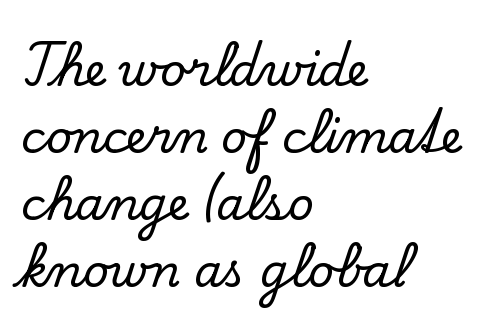
{"serif": "yes", "width": "normal", "stroke_contrast": "low", "x_height": "small", "monospaced": "no", "underline": "no", "align": "left", "line_spacing": "normal", "line_spacing_ratio": 1.49, "letter_spacing": "normal", "letter_spacing_em": 0.0, "glyph_px": 45}
